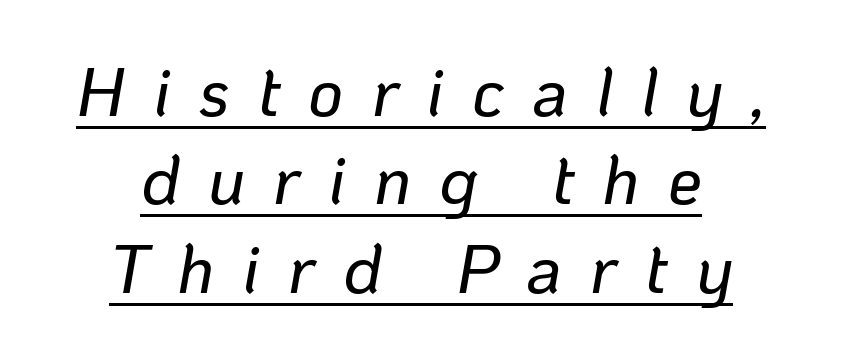
{"italic": "yes", "lean": "right", "slant_degrees": 10, "width": "normal", "stroke_contrast": "low", "x_height": "medium", "monospaced": "no", "underline": "yes", "align": "center", "line_spacing": "normal", "line_spacing_ratio": 1.3, "letter_spacing": "wide", "letter_spacing_em": 0.41, "glyph_px": 68}
